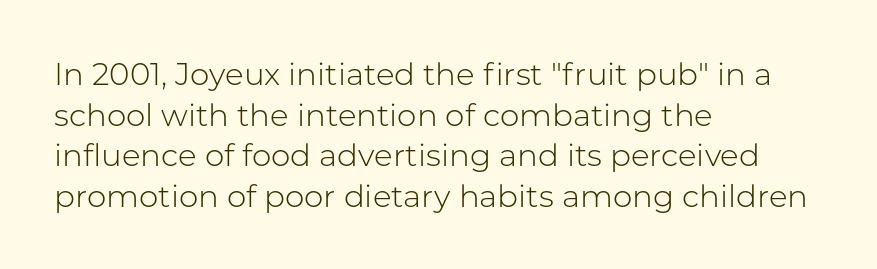
To sum up the face: it is a sans, with no serifs. Tracking value appears to be zero — textbook default spacing. Unbolded letterforms with no extra heft. Here the designer chose a conventional face with non-uniform glyph widths.
